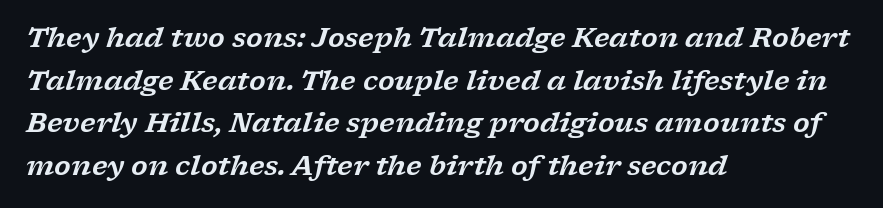
{"italic": "yes", "lean": "right", "slant_degrees": 17, "underline": "no", "align": "left", "line_spacing": "normal", "line_spacing_ratio": 1.58, "letter_spacing": "normal", "letter_spacing_em": 0.0, "glyph_px": 27}
